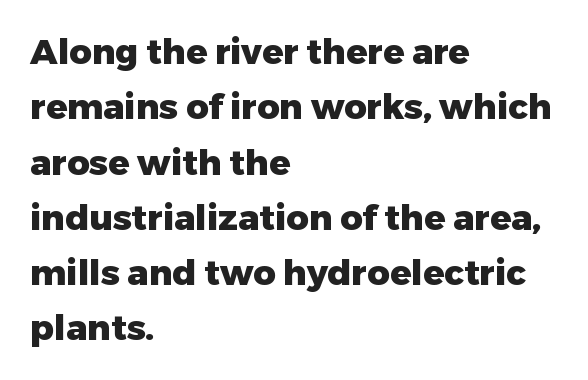
{"serif": "no", "italic": "no", "bold": "yes", "weight": "heavy", "width": "normal", "stroke_contrast": "low", "x_height": "medium", "monospaced": "no", "underline": "no", "align": "left", "line_spacing": "normal", "line_spacing_ratio": 1.58, "letter_spacing": "normal", "letter_spacing_em": 0.0, "glyph_px": 35}
